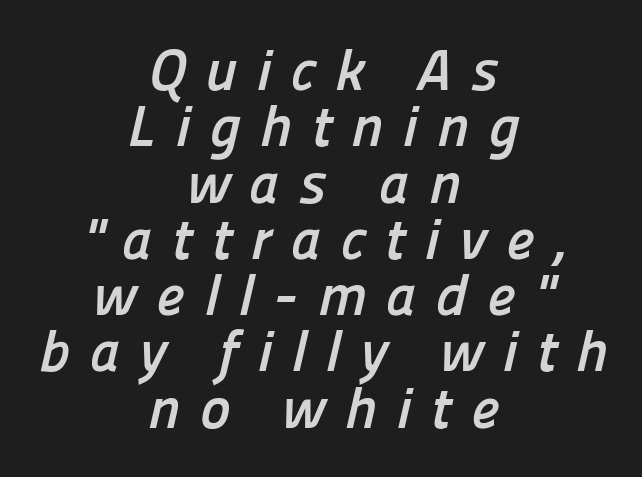
Q: Is the text bold? A: Yes.
Q: Is the typeface a serif or a sans-serif typeface? A: Sans-serif.
Q: Is the text underlined? A: No.
Q: How is the paragraph aligned? A: Centered.
Q: Is the spacing between letters normal or unusually wide? A: Unusually wide.
Q: Is the spacing between lines tight, normal or loose? A: Tight.
Q: Width (condensed, normal, or wide)? A: Normal.
Q: Stroke contrast? A: Low.
Q: x-height? A: Medium.
Q: Monospaced? A: No.
